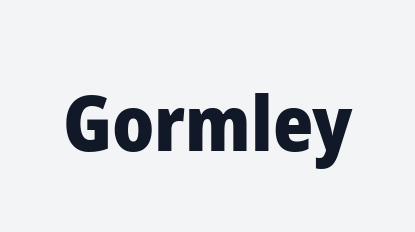
Q: Is the text bold? A: Yes.
Q: Is the text italic (slanted)? A: No, it is upright.
Q: Is the typeface a serif or a sans-serif typeface? A: Sans-serif.
Q: Is the text underlined? A: No.
Q: Is the spacing between letters normal or unusually wide? A: Normal.
Q: Width (condensed, normal, or wide)? A: Normal.
Q: Stroke contrast? A: Low.
Q: x-height? A: Medium.
Q: Monospaced? A: No.
